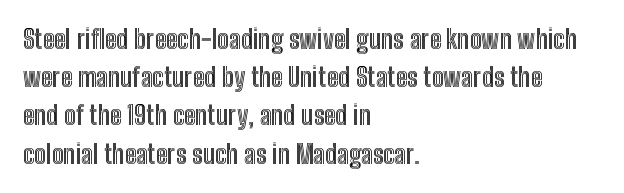
The image shows 26 px text type, upright; set left-aligned, normal line spacing (1.47x), normal letter spacing, not underlined.
